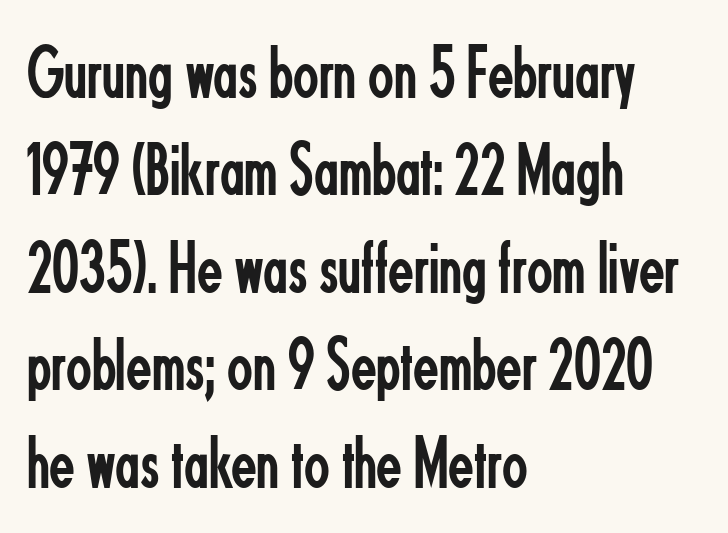
The image shows 75 px regular-weight, condensed sans-serif type, upright; set left-aligned, normal line spacing (1.3x), normal letter spacing, not underlined; low stroke contrast and a small x-height.
